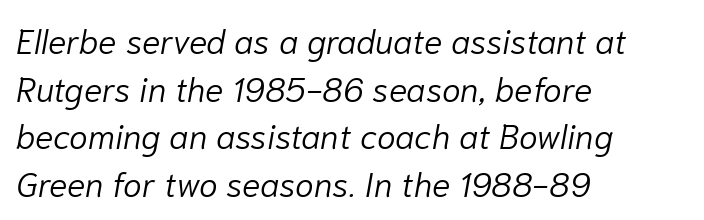
Q: Is the text bold? A: No.
Q: Is the text italic (slanted)? A: Yes, it leans right by about 10 degrees.
Q: Is the text underlined? A: No.
Q: How is the paragraph aligned? A: Left-aligned.
Q: Is the spacing between letters normal or unusually wide? A: Normal.
Q: Is the spacing between lines tight, normal or loose? A: Normal.
Q: Width (condensed, normal, or wide)? A: Normal.
Q: Stroke contrast? A: Low.
Q: x-height? A: Medium.
Q: Monospaced? A: No.
